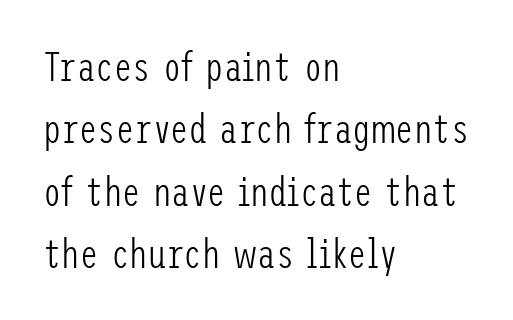
{"serif": "no", "italic": "no", "bold": "no", "weight": "light", "width": "condensed", "stroke_contrast": "low", "x_height": "medium", "underline": "no", "align": "left", "line_spacing": "normal", "line_spacing_ratio": 1.52, "letter_spacing": "normal", "letter_spacing_em": 0.0, "glyph_px": 41}
